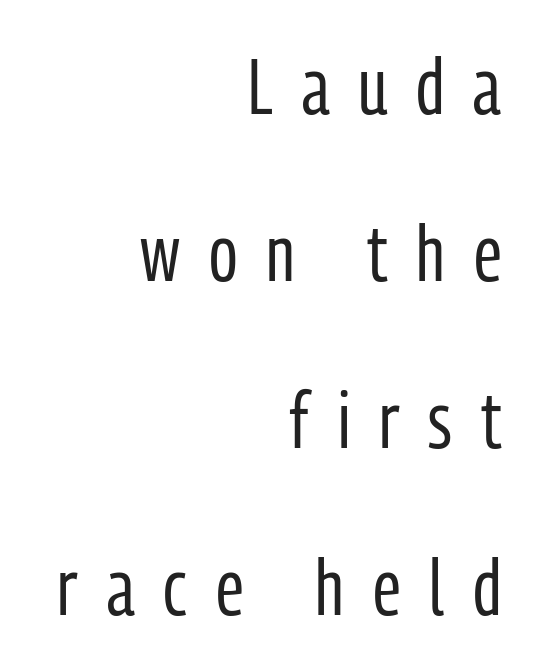
{"serif": "no", "italic": "no", "bold": "no", "weight": "regular", "width": "condensed", "stroke_contrast": "low", "x_height": "medium", "monospaced": "no", "underline": "no", "align": "right", "line_spacing": "loose", "line_spacing_ratio": 2.14, "letter_spacing": "wide", "letter_spacing_em": 0.37, "glyph_px": 78}
